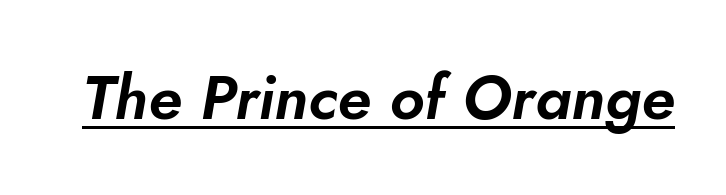
Q: Is the typeface a serif or a sans-serif typeface? A: Sans-serif.
Q: Is the text underlined? A: Yes.
Q: Is the spacing between letters normal or unusually wide? A: Normal.
Q: Width (condensed, normal, or wide)? A: Normal.
Q: Stroke contrast? A: Low.
Q: x-height? A: Small.
Q: Monospaced? A: No.
